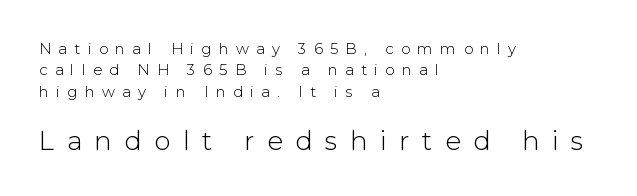
Q: Is the text bold? A: No.
Q: Is the text italic (slanted)? A: No, it is upright.
Q: Is the text underlined? A: No.
Q: How is the paragraph aligned? A: Left-aligned.
Q: Is the spacing between letters normal or unusually wide? A: Unusually wide.
Q: Is the spacing between lines tight, normal or loose? A: Normal.
Q: Which block of text is set in a larger size, the first (top) or the second (bottom)? A: The second (bottom) one.
